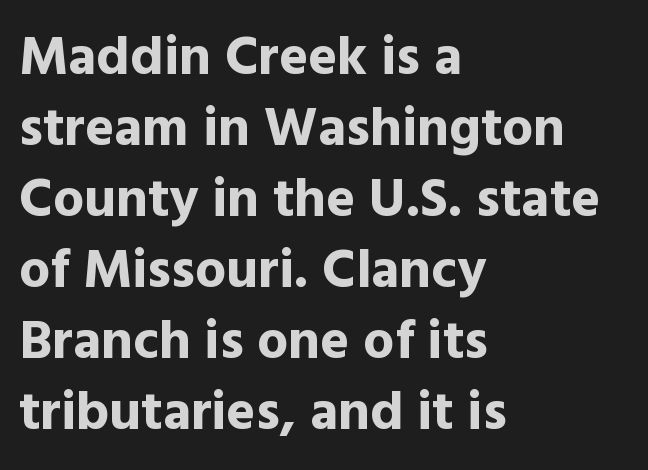
{"serif": "no", "italic": "no", "bold": "yes", "weight": "bold", "width": "normal", "x_height": "medium", "monospaced": "no", "underline": "no", "align": "left", "line_spacing": "normal", "line_spacing_ratio": 1.29, "letter_spacing": "normal", "letter_spacing_em": 0.0, "glyph_px": 55}
